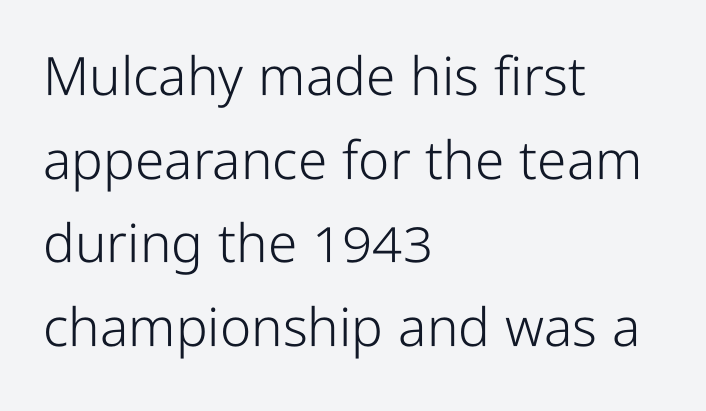
{"serif": "no", "italic": "no", "bold": "no", "weight": "light", "width": "condensed", "stroke_contrast": "low", "x_height": "medium", "monospaced": "no", "underline": "no", "align": "left", "line_spacing": "normal", "line_spacing_ratio": 1.58, "letter_spacing": "normal", "letter_spacing_em": 0.0, "glyph_px": 53}
